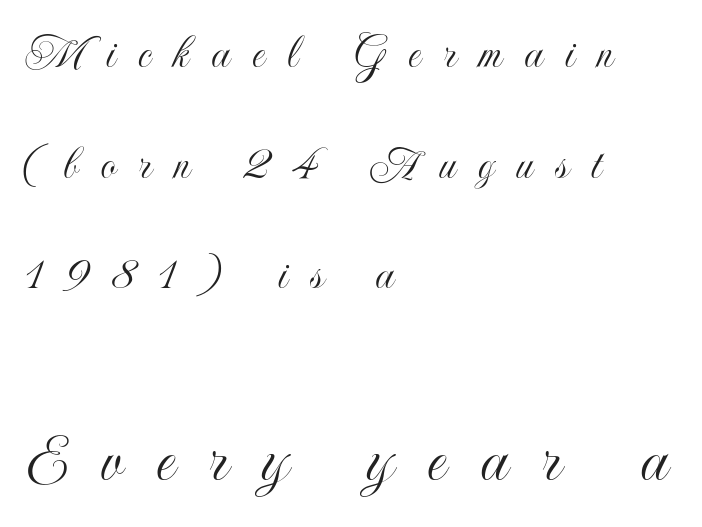
Q: Is the text italic (slanted)? A: Yes.
Q: Is the text underlined? A: No.
Q: How is the paragraph aligned? A: Left-aligned.
Q: Is the spacing between letters normal or unusually wide? A: Unusually wide.
Q: Is the spacing between lines tight, normal or loose? A: Loose.
Q: Which block of text is set in a larger size, the first (top) or the second (bottom)? A: The second (bottom) one.
Q: Width (condensed, normal, or wide)? A: Condensed.
Q: x-height? A: Small.
Q: Monospaced? A: No.
